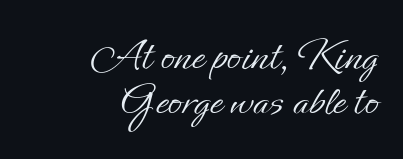
{"bold": "no", "weight": "light", "width": "normal", "stroke_contrast": "low", "x_height": "small", "monospaced": "no", "underline": "no", "align": "right", "line_spacing": "tight", "line_spacing_ratio": 0.98, "letter_spacing": "normal", "letter_spacing_em": 0.0, "glyph_px": 46}
